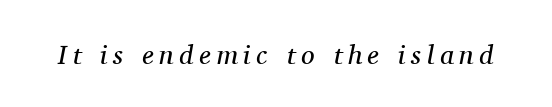
Stroke mass is kept to a normal reading level or below. The letterforms stand isolated, each surrounded by extra space. Underline: absent. Emphasis-style slanted type is in use.
